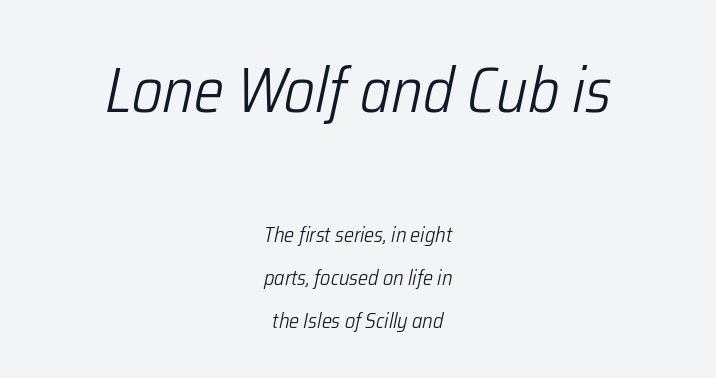
These glyphs show unthickened strokes, regular width or finer. Note: larger setting up top, smaller setting below. Descenders are the only things crossing below the line. Widely set lines give the paragraph a tall, airy silhouette. Each word holds together tightly as a unit, with standard inter-letter gaps. The paragraph shown floats in the horizontal middle.
